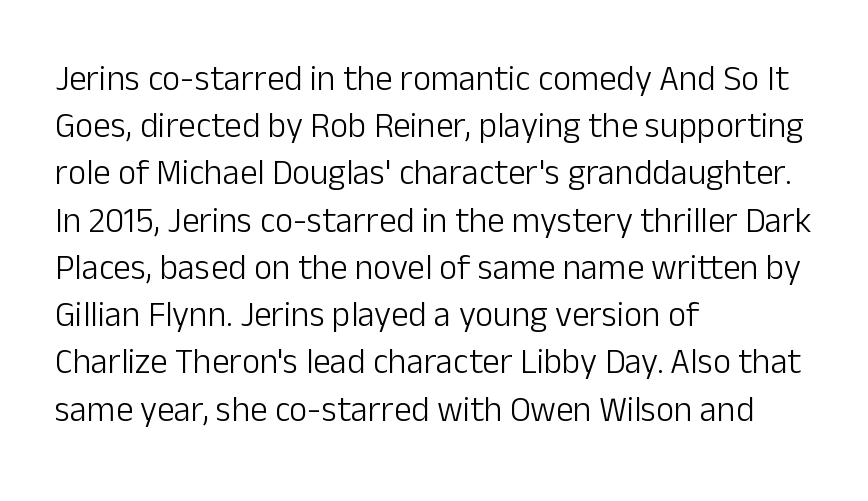
The image shows 35 px light sans-serif type, upright; set left-aligned, normal line spacing (1.35x), normal letter spacing, not underlined; low stroke contrast and a medium x-height.
